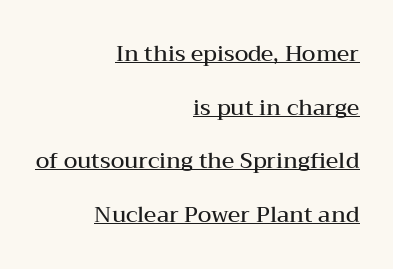
{"italic": "no", "bold": "semi", "underline": "yes", "align": "right", "line_spacing": "loose", "line_spacing_ratio": 2.44, "letter_spacing": "normal", "letter_spacing_em": 0.0, "glyph_px": 22}
